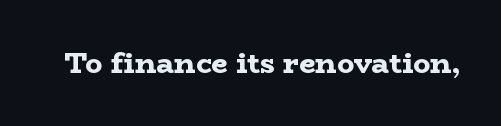
Short note: letters normally spaced. Each letter keeps its own natural width here, so spacing adapts to shape. Just letters on the line, the space beneath them empty. Every stem runs plumb, perpendicular to the baseline. As a designer I'd log this as weight 700, bold.
